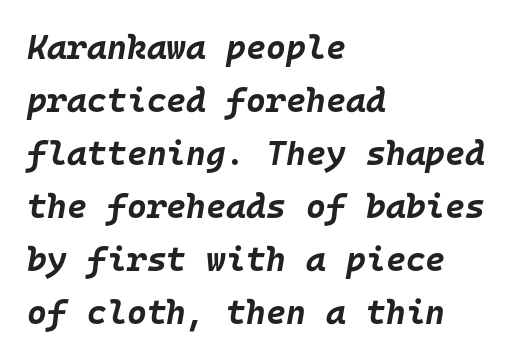
The space between consecutive lines is moderate. The ragged edge is on the right, which tells us the setting is flush left. Check the space under the baseline: it is left empty. Quick note: italic. Fixed-width glyphs throughout — classic coding-font behaviour.
